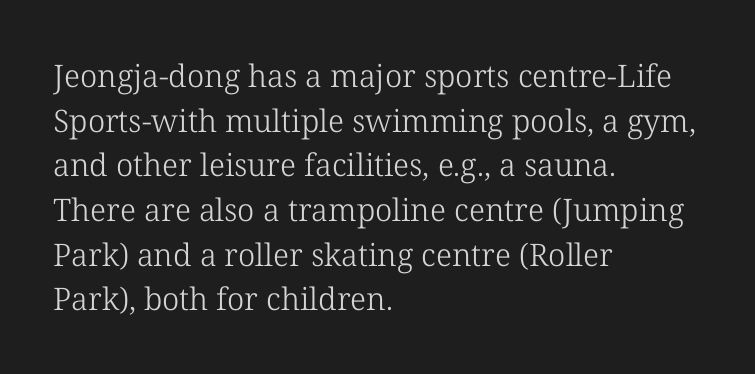
{"serif": "yes", "italic": "no", "bold": "no", "weight": "light", "width": "normal", "stroke_contrast": "low", "x_height": "medium", "monospaced": "no", "underline": "no", "align": "left", "line_spacing": "normal", "line_spacing_ratio": 1.44, "letter_spacing": "normal", "letter_spacing_em": 0.0, "glyph_px": 31}
